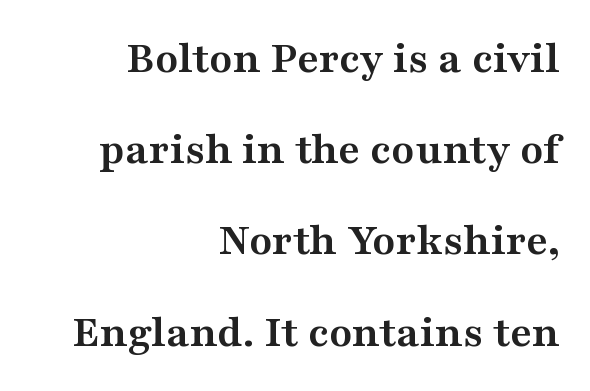
Q: Is the text bold? A: Yes.
Q: Is the text italic (slanted)? A: No, it is upright.
Q: Is the typeface a serif or a sans-serif typeface? A: Serif.
Q: Is the text underlined? A: No.
Q: How is the paragraph aligned? A: Right-aligned.
Q: Is the spacing between letters normal or unusually wide? A: Normal.
Q: Is the spacing between lines tight, normal or loose? A: Loose.
Q: Width (condensed, normal, or wide)? A: Wide.
Q: Stroke contrast? A: Medium.
Q: x-height? A: Medium.
Q: Monospaced? A: No.
